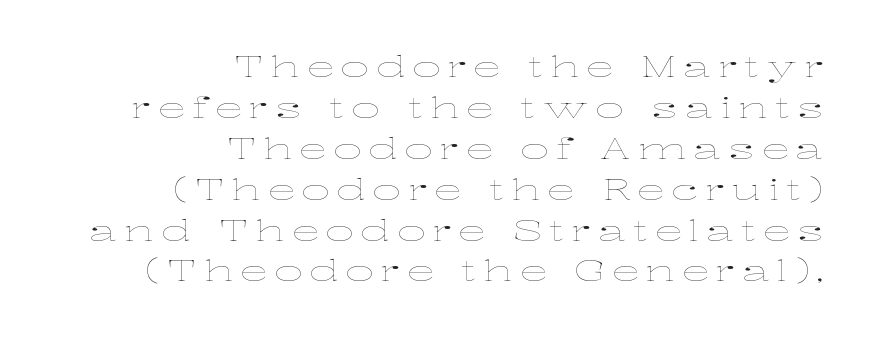
{"italic": "no", "bold": "no", "weight": "thin", "width": "wide", "stroke_contrast": "low", "x_height": "medium", "monospaced": "no", "underline": "no", "align": "right", "line_spacing": "normal", "line_spacing_ratio": 1.46, "letter_spacing": "wide", "letter_spacing_em": 0.25, "glyph_px": 28}
